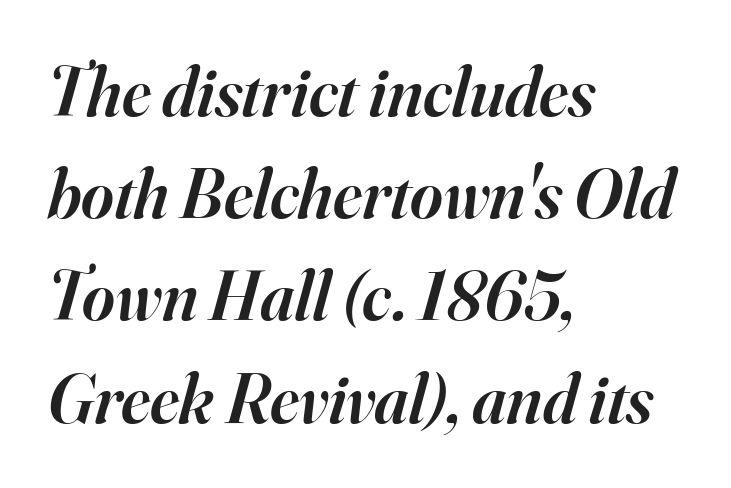
The image shows 70 px semibold serif type, italic (leaning right); set left-aligned, normal line spacing (1.46x), normal letter spacing, not underlined; high stroke contrast and a small x-height.
